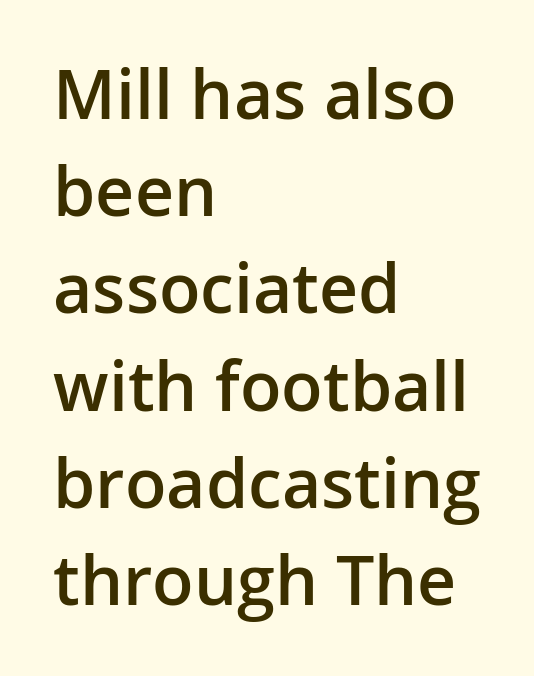
The image shows 68 px semibold sans-serif type, upright; set left-aligned, normal line spacing (1.43x), normal letter spacing, not underlined; low stroke contrast and a medium x-height.
